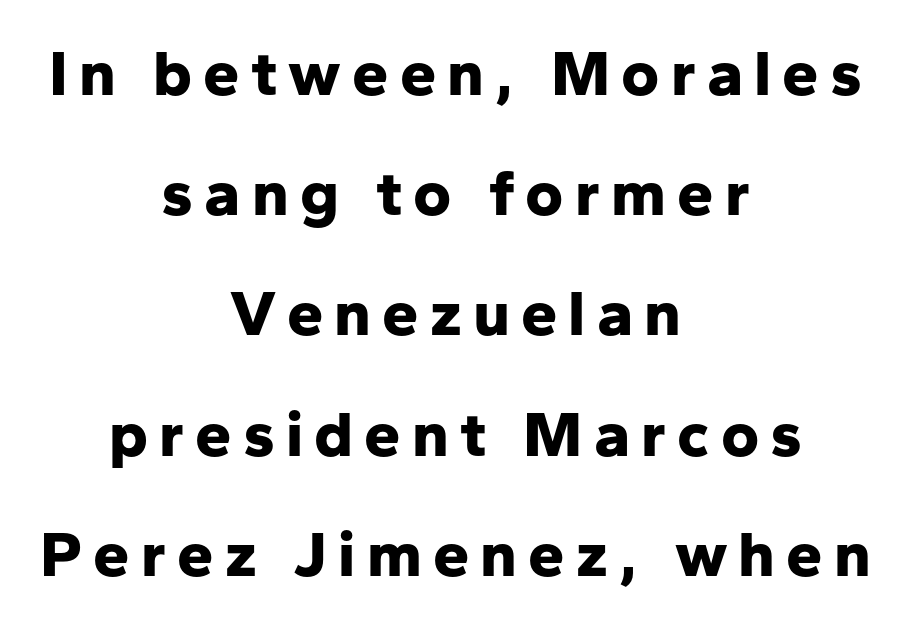
Notice how thick the strokes are: this is what a full bold looks like. Nothing sits at the stroke ends, so this counts as sans-serif. These lines are centered, leaving both edges ragged. These lines were composed using upright roman letters. Proportional: the letters do not fall into vertical columns.
